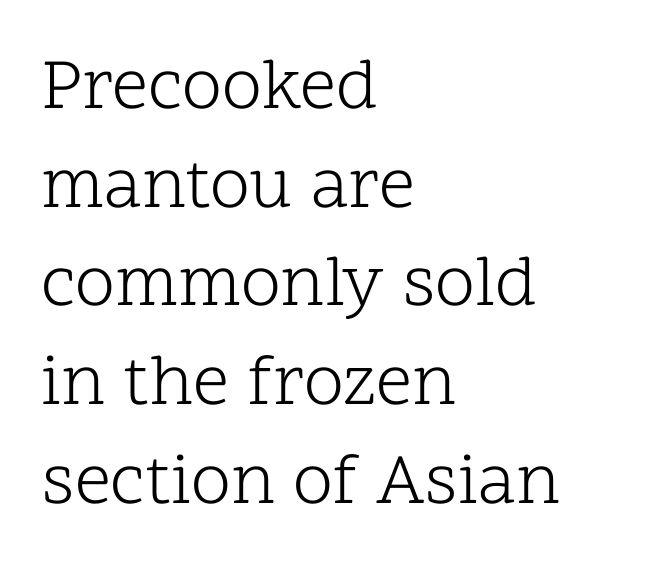
Yep, those are serifs on the letters. Plain, unruled lines of type. Notice how the passage keeps a crisp vertical edge on the left only. The letters sit at their default tracking, neither squeezed nor spread. Spacing verdict: proportional, widths tailored to each character. Baseline-to-baseline distance is the conventional proportion of letter height.
